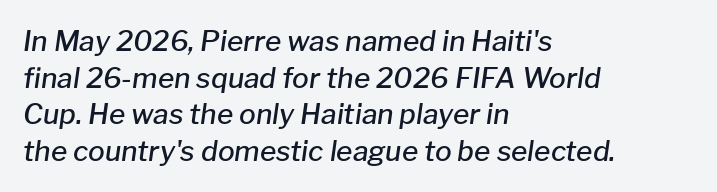
The rendering uses natural spacing where letterforms have individual widths. The gap between lines stays unmarked. This rendering uses left alignment, leaving the right contour irregular. Letter spacing: default. Baseline-to-baseline distance is the conventional proportion of letter height. Emphasis by weight is partial: semibold.
